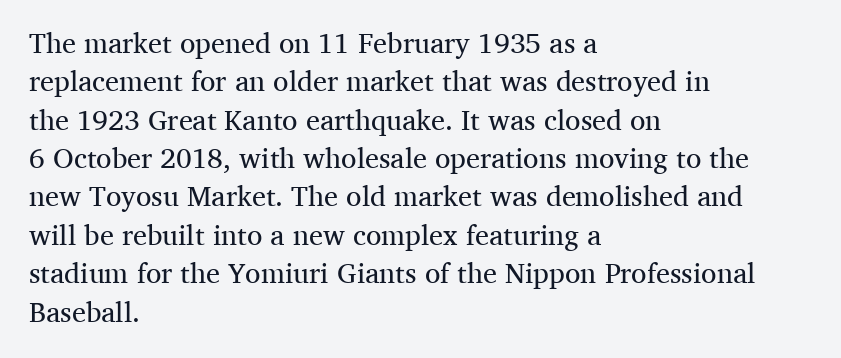
Q: Is the text bold? A: No.
Q: Is the text italic (slanted)? A: No, it is upright.
Q: Is the typeface a serif or a sans-serif typeface? A: Serif.
Q: Is the text underlined? A: No.
Q: How is the paragraph aligned? A: Left-aligned.
Q: Is the spacing between letters normal or unusually wide? A: Normal.
Q: Is the spacing between lines tight, normal or loose? A: Normal.
Q: Width (condensed, normal, or wide)? A: Normal.
Q: Stroke contrast? A: Medium.
Q: x-height? A: Medium.
Q: Monospaced? A: No.
